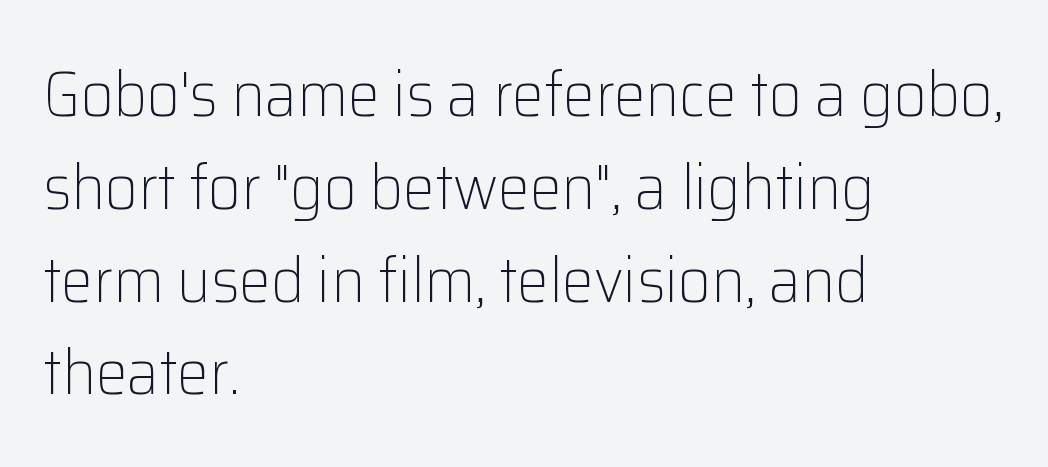
Left-aligned paragraph, ragged on the right. Type style note: lacks serifs. The block of text has a typical density, with ordinary space between rows. Vertical stems look standard width or narrower in stroke. The letterforms sit shoulder to shoulder at normal distance.
